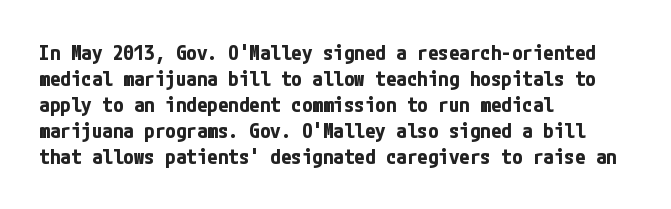
Q: Is the text bold? A: Yes.
Q: Is the text italic (slanted)? A: No, it is upright.
Q: Is the text underlined? A: No.
Q: How is the paragraph aligned? A: Left-aligned.
Q: Is the spacing between letters normal or unusually wide? A: Normal.
